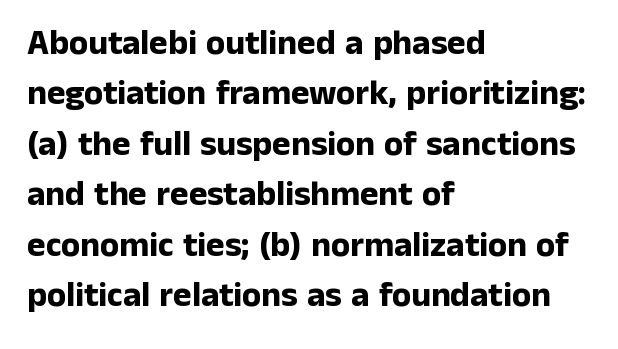
Q: Is the text bold? A: Yes.
Q: Is the text italic (slanted)? A: No, it is upright.
Q: Is the typeface a serif or a sans-serif typeface? A: Sans-serif.
Q: Is the text underlined? A: No.
Q: How is the paragraph aligned? A: Left-aligned.
Q: Is the spacing between letters normal or unusually wide? A: Normal.
Q: Is the spacing between lines tight, normal or loose? A: Normal.
Q: Width (condensed, normal, or wide)? A: Normal.
Q: Stroke contrast? A: Low.
Q: x-height? A: Medium.
Q: Monospaced? A: No.
